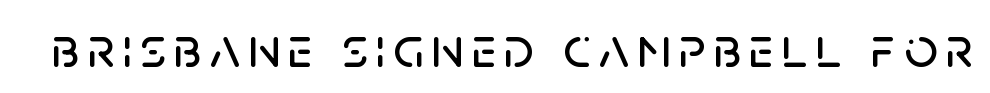
The image shows 58 px sans-serif type, upright; set not underlined; low stroke contrast and a large x-height.
